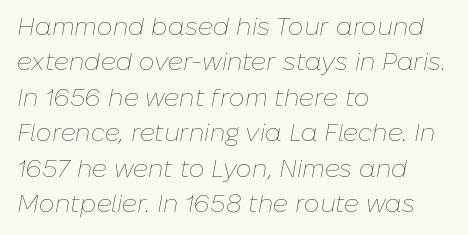
Q: Is the text bold? A: No.
Q: Is the text italic (slanted)? A: Yes, it leans right by about 10 degrees.
Q: Is the text underlined? A: No.
Q: How is the paragraph aligned? A: Left-aligned.
Q: Is the spacing between letters normal or unusually wide? A: Normal.
Q: Is the spacing between lines tight, normal or loose? A: Normal.
